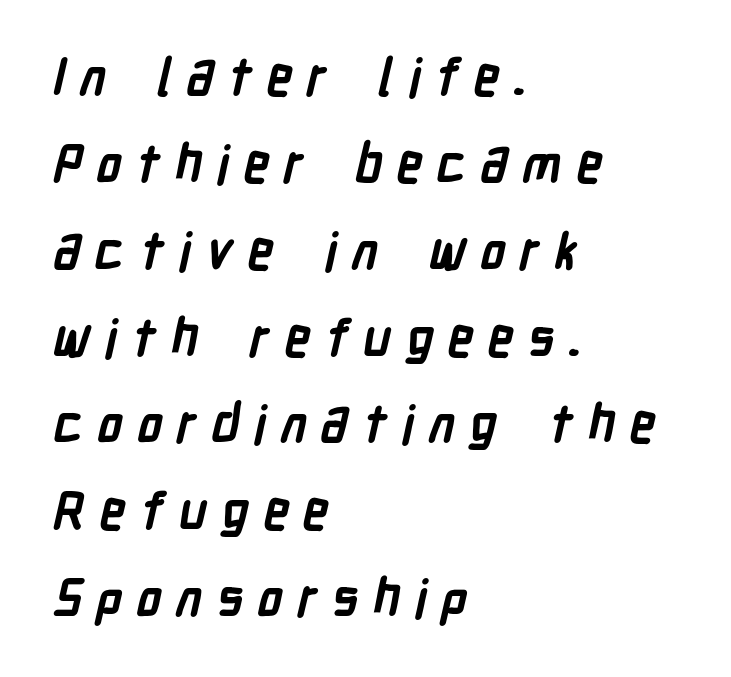
{"serif": "no", "bold": "yes", "weight": "semibold", "width": "condensed", "stroke_contrast": "low", "x_height": "medium", "monospaced": "no", "underline": "no", "align": "left", "line_spacing": "normal", "line_spacing_ratio": 1.67, "letter_spacing": "wide", "letter_spacing_em": 0.27, "glyph_px": 52}
